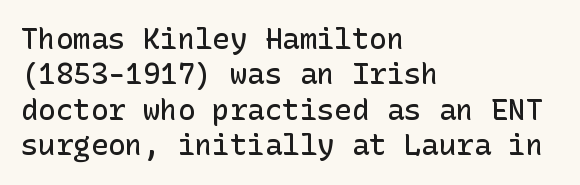
Q: Is the text bold? A: Semi-bold.
Q: Is the text italic (slanted)? A: No, it is upright.
Q: Is the typeface a serif or a sans-serif typeface? A: Sans-serif.
Q: Is the text underlined? A: No.
Q: How is the paragraph aligned? A: Left-aligned.
Q: Is the spacing between letters normal or unusually wide? A: Normal.
Q: Width (condensed, normal, or wide)? A: Normal.
Q: Stroke contrast? A: Low.
Q: x-height? A: Medium.
